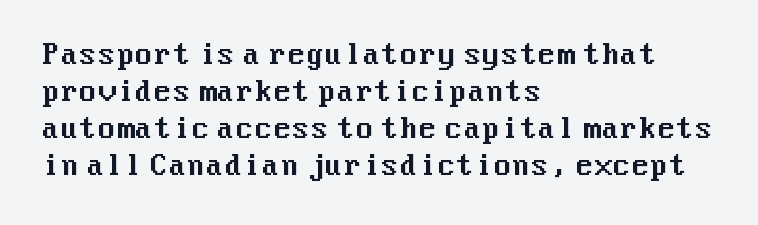
{"italic": "no", "underline": "no", "align": "left", "line_spacing": "normal", "line_spacing_ratio": 1.37, "letter_spacing": "normal", "letter_spacing_em": 0.0, "glyph_px": 27}
